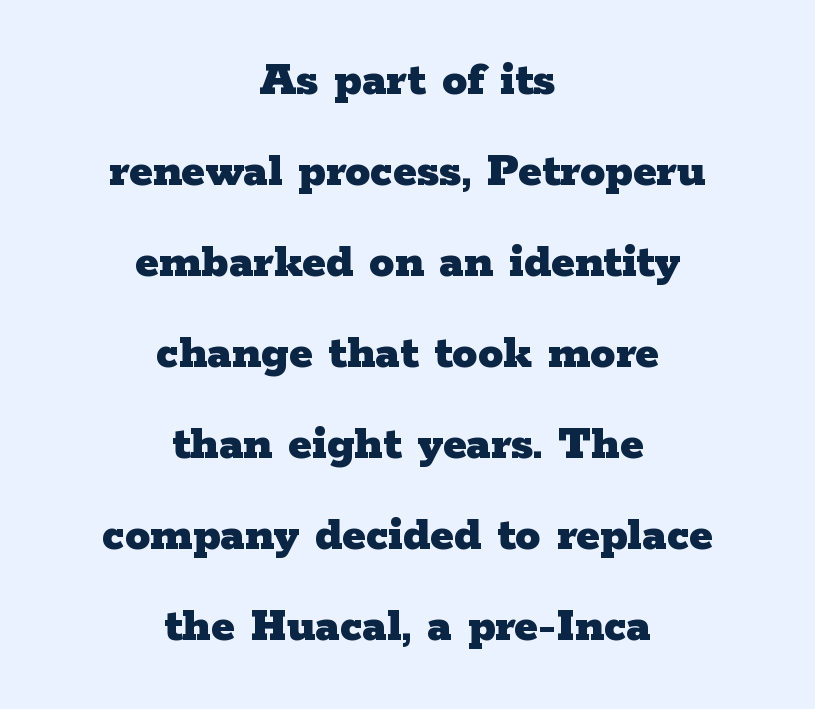
{"serif": "yes", "italic": "no", "bold": "yes", "weight": "heavy", "width": "wide", "stroke_contrast": "low", "x_height": "medium", "monospaced": "no", "underline": "no", "align": "center", "line_spacing_ratio": 1.82, "letter_spacing": "normal", "letter_spacing_em": 0.0, "glyph_px": 50}
